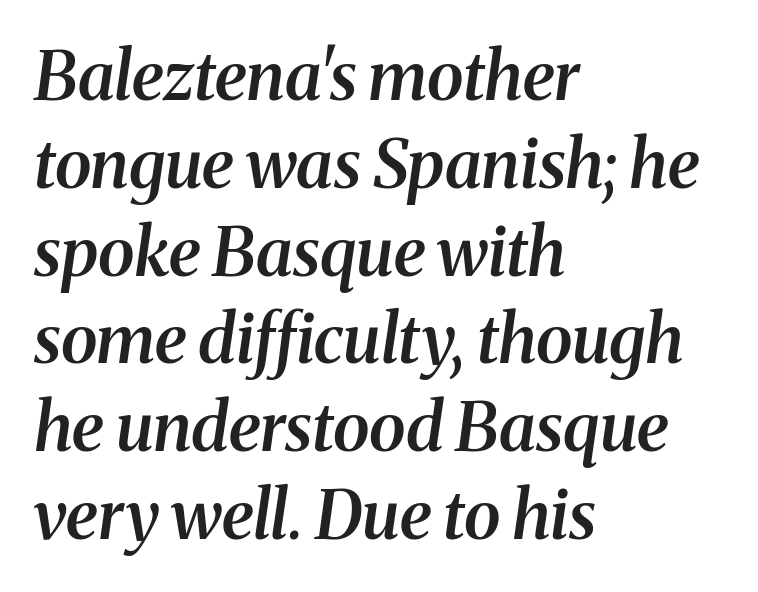
{"serif": "yes", "italic": "yes", "lean": "right", "slant_degrees": 8, "bold": "semi", "weight": "semibold", "width": "normal", "stroke_contrast": "medium", "x_height": "medium", "monospaced": "no", "underline": "no", "align": "left", "line_spacing": "normal", "line_spacing_ratio": 1.31, "letter_spacing": "normal", "letter_spacing_em": 0.0, "glyph_px": 67}
